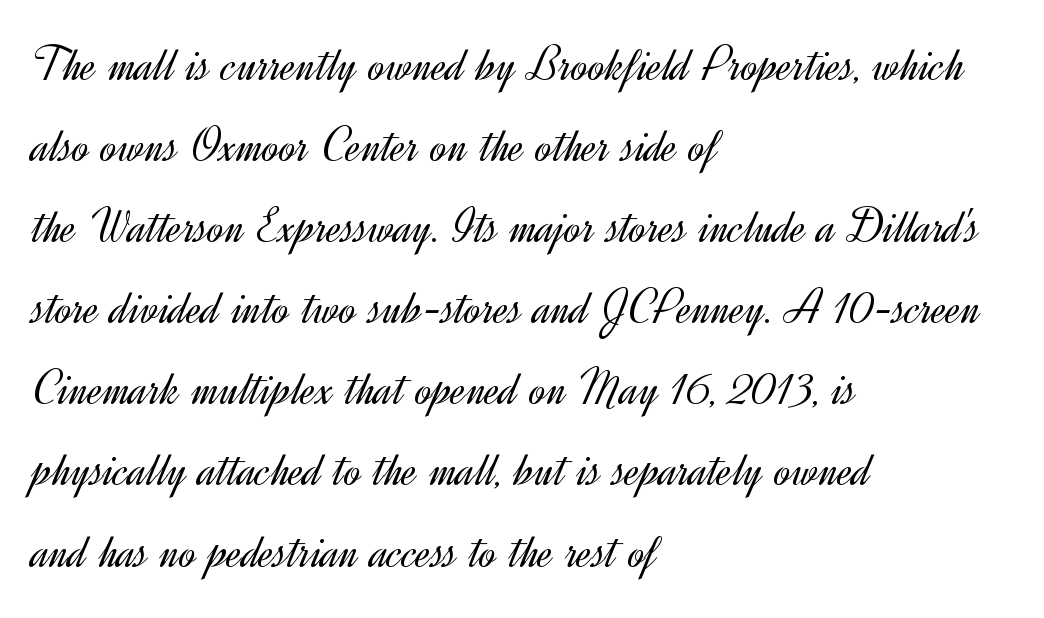
{"serif": "no", "bold": "no", "weight": "light", "width": "normal", "x_height": "small", "monospaced": "no", "underline": "no", "align": "left", "line_spacing": "normal", "line_spacing_ratio": 1.59, "letter_spacing": "normal", "letter_spacing_em": 0.0, "glyph_px": 51}
